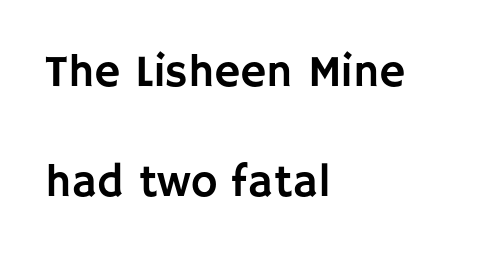
Q: Is the text italic (slanted)? A: No, it is upright.
Q: Is the typeface a serif or a sans-serif typeface? A: Sans-serif.
Q: Is the text underlined? A: No.
Q: How is the paragraph aligned? A: Left-aligned.
Q: Is the spacing between letters normal or unusually wide? A: Normal.
Q: Is the spacing between lines tight, normal or loose? A: Loose.
Q: Width (condensed, normal, or wide)? A: Normal.
Q: Stroke contrast? A: Low.
Q: x-height? A: Large.
Q: Monospaced? A: No.
